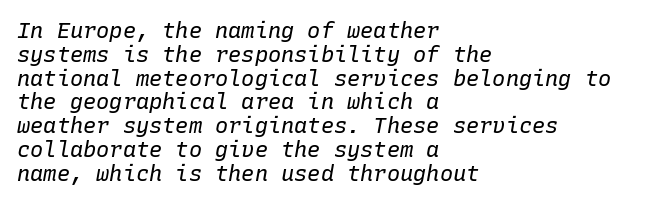
Q: Is the text bold? A: No.
Q: Is the text italic (slanted)? A: Yes, it leans right by about 10 degrees.
Q: Is the text underlined? A: No.
Q: How is the paragraph aligned? A: Left-aligned.
Q: Is the spacing between letters normal or unusually wide? A: Normal.
Q: Is the spacing between lines tight, normal or loose? A: Tight.
